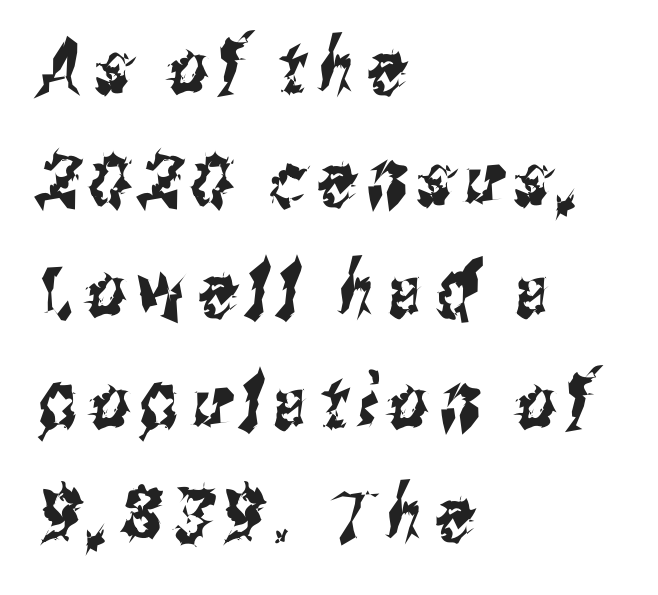
{"serif": "no", "width": "condensed", "stroke_contrast": "medium", "x_height": "medium", "monospaced": "no", "underline": "no", "align": "left", "line_spacing": "normal", "line_spacing_ratio": 1.49, "glyph_px": 75}
